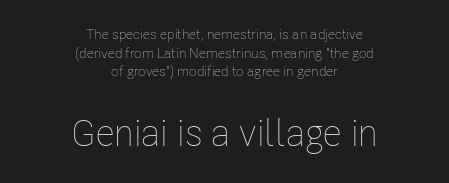
Q: Is the text bold? A: No.
Q: Is the text italic (slanted)? A: No, it is upright.
Q: Is the text underlined? A: No.
Q: How is the paragraph aligned? A: Centered.
Q: Is the spacing between letters normal or unusually wide? A: Normal.
Q: Is the spacing between lines tight, normal or loose? A: Normal.
Q: Which block of text is set in a larger size, the first (top) or the second (bottom)? A: The second (bottom) one.
Q: Width (condensed, normal, or wide)? A: Condensed.
Q: Stroke contrast? A: Low.
Q: x-height? A: Medium.
Q: Monospaced? A: No.
